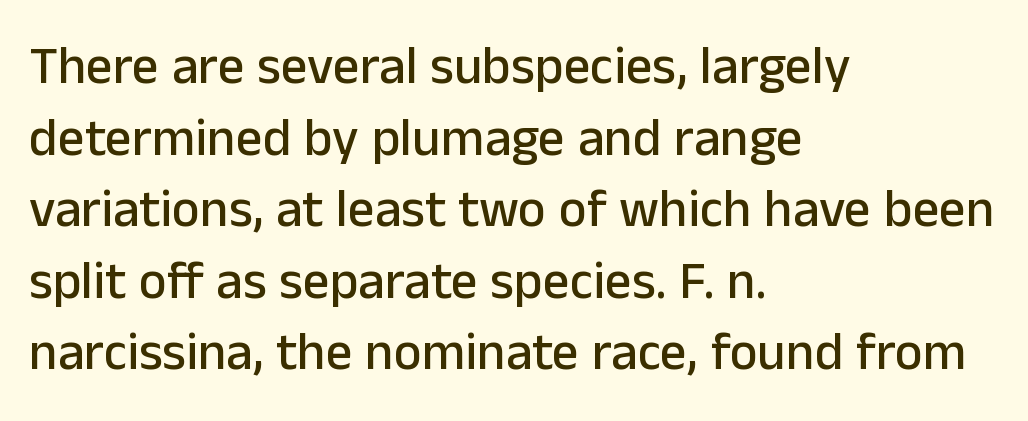
Q: Is the text italic (slanted)? A: No, it is upright.
Q: Is the typeface a serif or a sans-serif typeface? A: Sans-serif.
Q: Is the text underlined? A: No.
Q: How is the paragraph aligned? A: Left-aligned.
Q: Is the spacing between letters normal or unusually wide? A: Normal.
Q: Is the spacing between lines tight, normal or loose? A: Normal.
Q: Width (condensed, normal, or wide)? A: Normal.
Q: Stroke contrast? A: Low.
Q: x-height? A: Medium.
Q: Monospaced? A: No.
